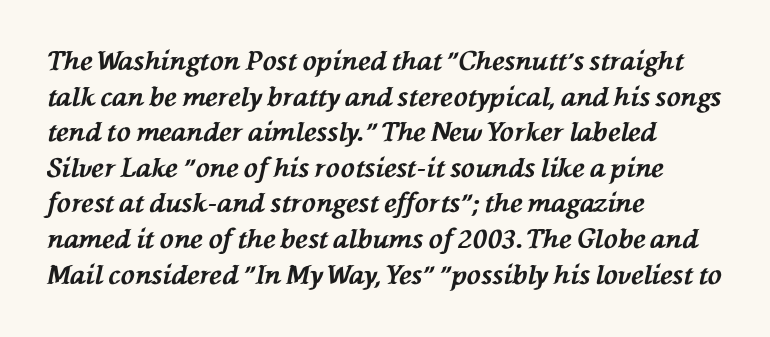
Characters follow at the spacing the type designer built in. The passage shown stacks its lines at a standard gap. Posture: slanted. The passage is arranged the way most books set body copy — flush left. A full-strength bold gives these letters their thick strokes.
